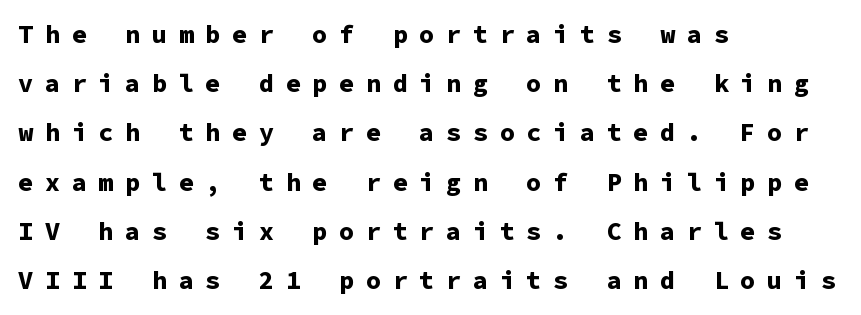
{"italic": "no", "bold": "yes", "underline": "no", "align": "left", "line_spacing": "loose", "line_spacing_ratio": 1.97, "letter_spacing": "wide", "letter_spacing_em": 0.47, "glyph_px": 25}
